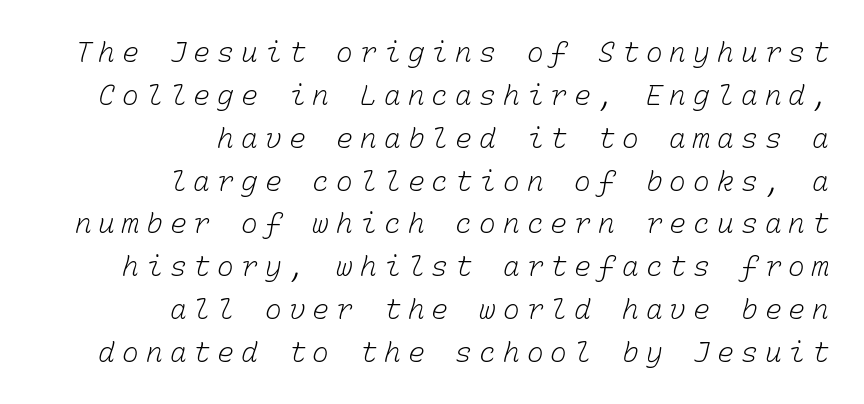
The image shows 28 px light type, monospaced; set right-aligned, normal line spacing (1.53x), unusually wide letter spacing (+0.25 em), not underlined; low stroke contrast and a medium x-height.
